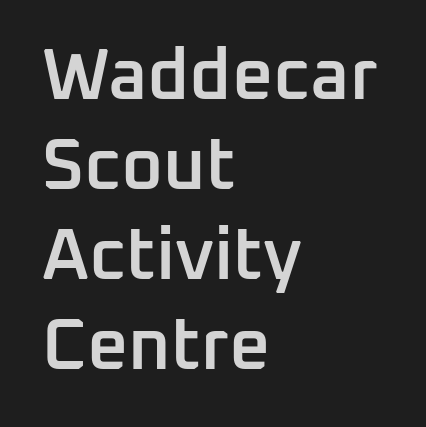
Honestly, there is no underline to notice here at all. A semibold gives these letters moderate extra thickness, short of bold. These lines are composed in type without serifs. The designer left line spacing at the default. Looks like regular typesetting: each glyph gets only the width it needs.
